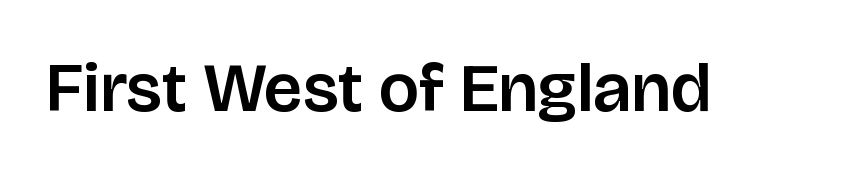
{"serif": "no", "italic": "no", "width": "normal", "stroke_contrast": "low", "x_height": "large", "monospaced": "no", "underline": "no", "letter_spacing": "normal", "letter_spacing_em": 0.0, "glyph_px": 69}
